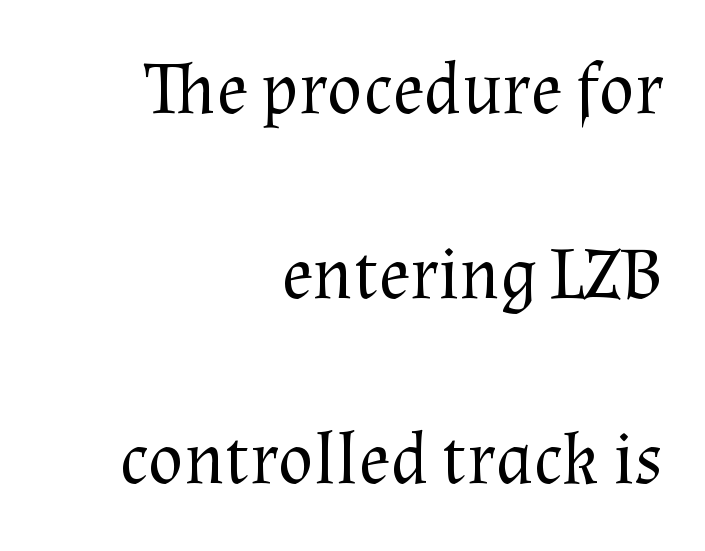
The image shows 74 px regular-weight type, upright; set right-aligned, loose line spacing (2.5x), normal letter spacing, not underlined; medium stroke contrast and a medium x-height.
